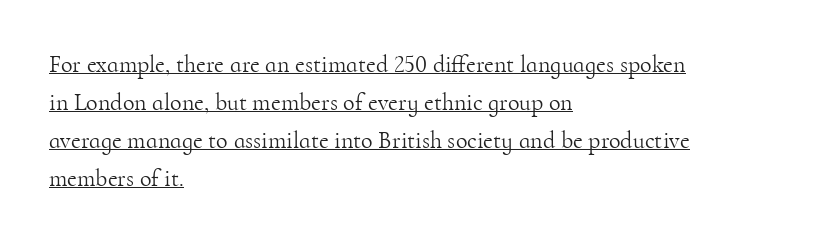
Q: Is the text bold? A: No.
Q: Is the text italic (slanted)? A: No, it is upright.
Q: Is the text underlined? A: Yes.
Q: How is the paragraph aligned? A: Left-aligned.
Q: Is the spacing between letters normal or unusually wide? A: Normal.
Q: Is the spacing between lines tight, normal or loose? A: Normal.
